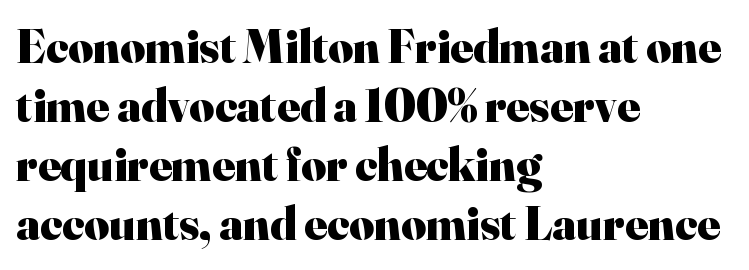
{"serif": "yes", "italic": "no", "bold": "yes", "weight": "heavy", "width": "normal", "stroke_contrast": "high", "x_height": "small", "monospaced": "no", "underline": "no", "align": "left", "line_spacing_ratio": 1.23, "letter_spacing": "normal", "letter_spacing_em": 0.0, "glyph_px": 48}
